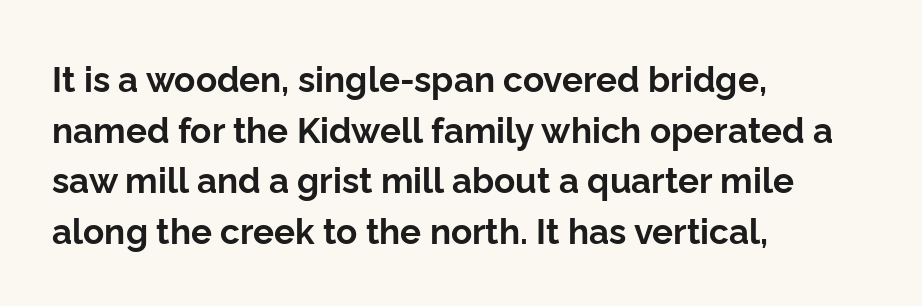
The image shows 35 px bold sans-serif type, upright; set left-aligned, normal line spacing (1.45x), normal letter spacing, not underlined; low stroke contrast and a medium x-height.
